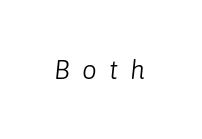
{"italic": "yes", "lean": "right", "slant_degrees": 6, "bold": "no", "underline": "no", "letter_spacing": "wide", "letter_spacing_em": 0.47, "glyph_px": 26}
